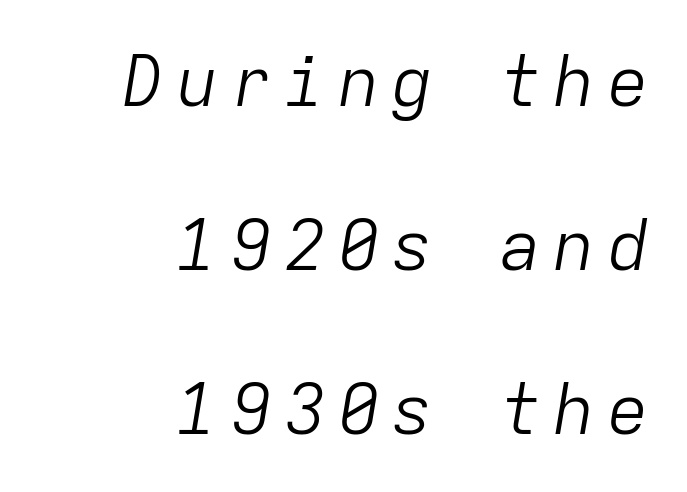
These lines are rendered in a fixed-pitch font. Nobody drew a line under any word here. The typesetting does not lean heavy: it is not bold. Looking at the ascenders, they clearly lean.
